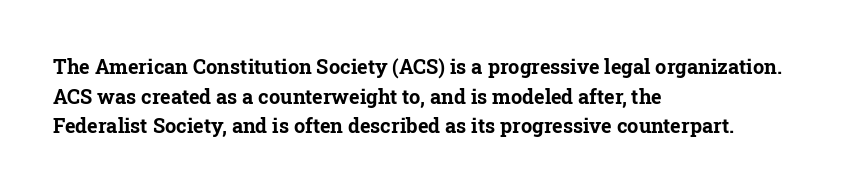
{"italic": "no", "bold": "yes", "underline": "no", "align": "left", "line_spacing": "normal", "line_spacing_ratio": 1.48, "letter_spacing": "normal", "letter_spacing_em": 0.0, "glyph_px": 20}
